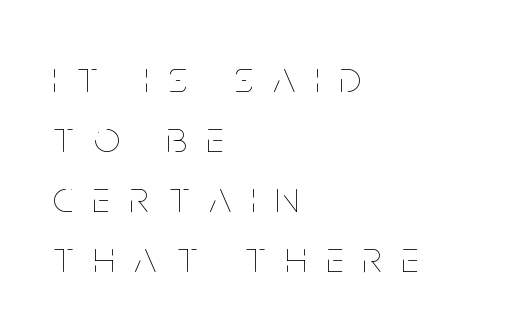
Q: Is the text bold? A: No.
Q: Is the text italic (slanted)? A: No, it is upright.
Q: Is the text underlined? A: No.
Q: How is the paragraph aligned? A: Left-aligned.
Q: Is the spacing between letters normal or unusually wide? A: Unusually wide.
Q: Is the spacing between lines tight, normal or loose? A: Normal.
Q: Width (condensed, normal, or wide)? A: Condensed.
Q: Stroke contrast? A: Low.
Q: x-height? A: Large.
Q: Monospaced? A: No.
